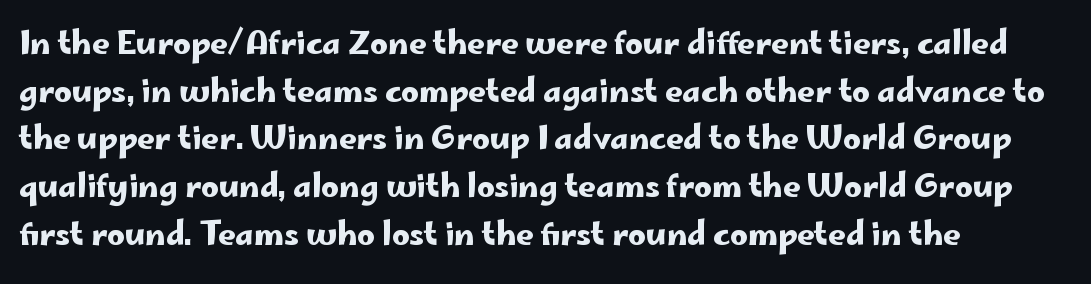
Which margin do the lines hug? The left one — the right edge is uneven. Each letter keeps its own natural width here, so spacing adapts to shape. No feet cap the strokes, marking this as sans-serif type. Line spacing here is normal. The letters stand upright; this is a roman face. A typesetter would call this zero additional tracking.
